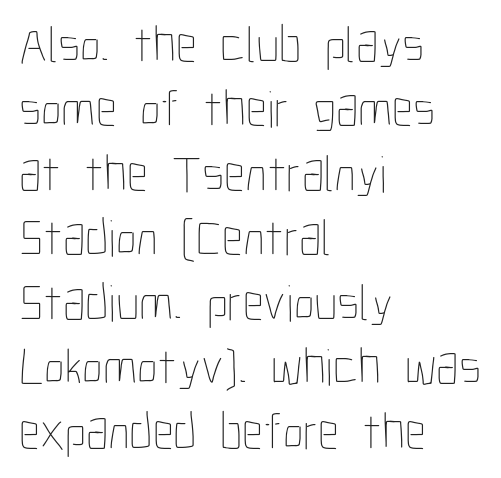
Q: Is the text bold? A: No.
Q: Is the text italic (slanted)? A: No, it is upright.
Q: Is the text underlined? A: No.
Q: How is the paragraph aligned? A: Left-aligned.
Q: Is the spacing between letters normal or unusually wide? A: Normal.
Q: Width (condensed, normal, or wide)? A: Condensed.
Q: Stroke contrast? A: Low.
Q: x-height? A: Medium.
Q: Monospaced? A: No.
